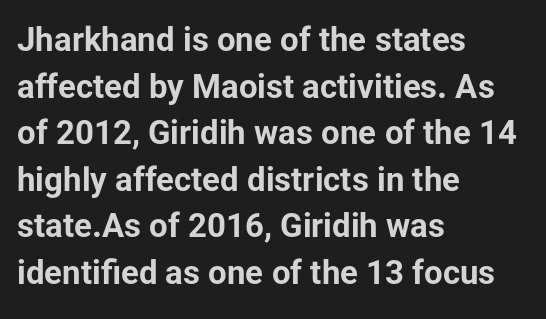
The rendering keeps characters at their native spacing. The passage is arranged the way most books set body copy — flush left. Varying glyph widths throughout — classic text-font behaviour. Typographic density is high because the face is bold.
